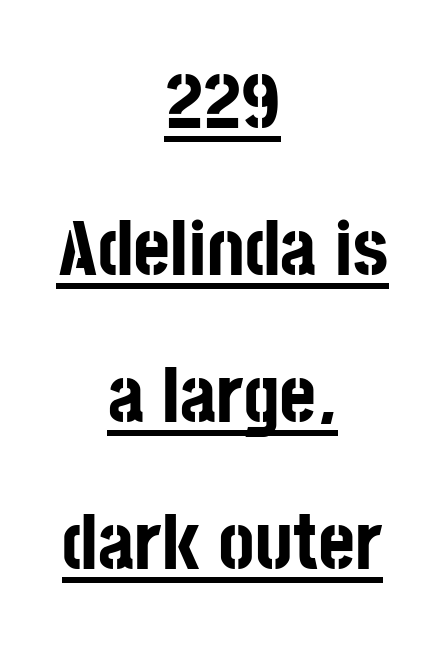
Serif or sans? Sans — the stroke terminals are bare. A typesetter would call this proportional, since set widths differ per character. Is there an underline? Yes — a line sits under the letters. Every letter is thick-stroked: bold, no question.
